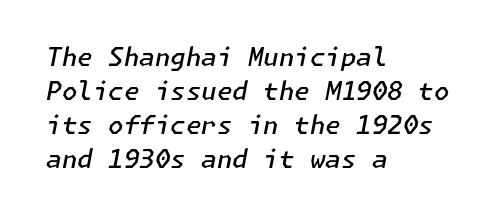
The lines sit at an ordinary, default distance from one another. As a designer I'd log this as weight 600, semibold. No word sits above an underline. Short note: letters normally spaced. Style check: oblique.
